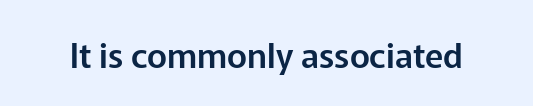
The image shows 34 px sans-serif type, upright; set normal letter spacing, not underlined; low stroke contrast and a medium x-height.
